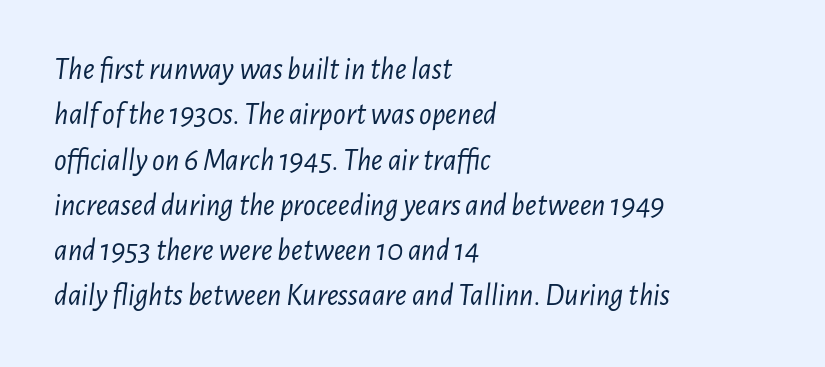
{"italic": "yes", "lean": "right", "slant_degrees": 7, "bold": "no", "weight": "light", "width": "condensed", "stroke_contrast": "low", "x_height": "medium", "monospaced": "no", "underline": "no", "align": "left", "line_spacing": "normal", "line_spacing_ratio": 1.46, "letter_spacing": "normal", "letter_spacing_em": 0.0, "glyph_px": 31}
